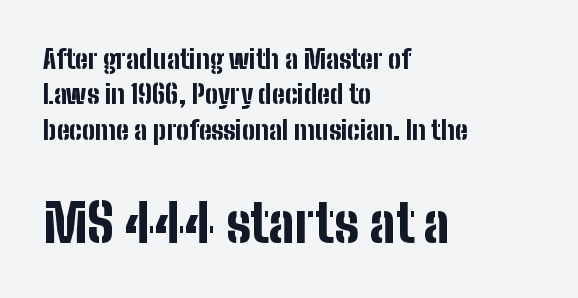
{"serif": "no", "italic": "no", "bold": "yes", "weight": "bold", "width": "condensed", "stroke_contrast": "low", "x_height": "medium", "monospaced": "no", "underline": "no", "align": "left", "line_spacing": "normal", "line_spacing_ratio": 1.36, "letter_spacing": "normal", "letter_spacing_em": 0.0, "larger_block": "second", "size_ratio": 2.0, "glyph_px": 52}
